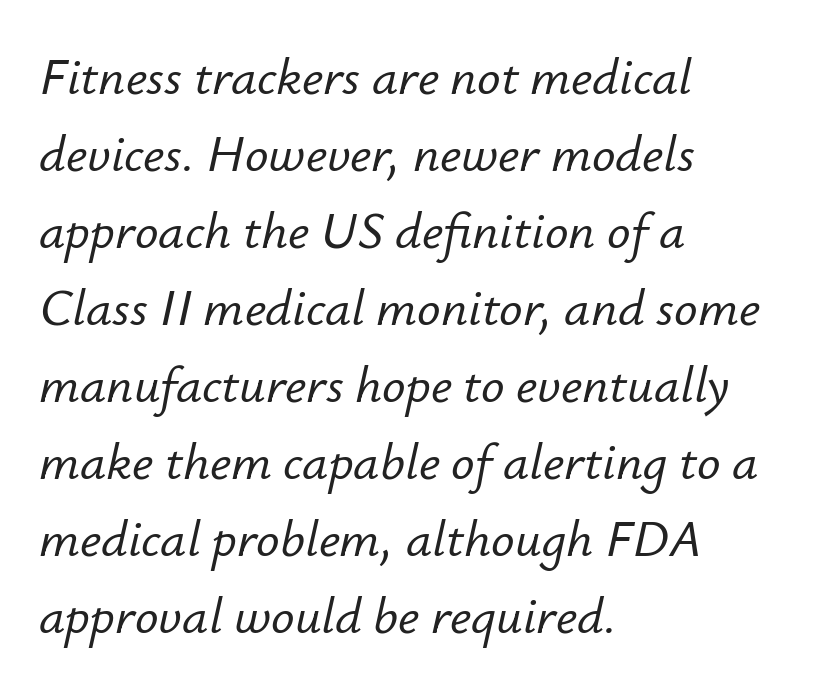
{"italic": "yes", "lean": "right", "slant_degrees": 12, "width": "normal", "stroke_contrast": "low", "x_height": "small", "monospaced": "no", "underline": "no", "align": "left", "line_spacing": "normal", "line_spacing_ratio": 1.48, "letter_spacing": "normal", "letter_spacing_em": 0.0, "glyph_px": 52}
